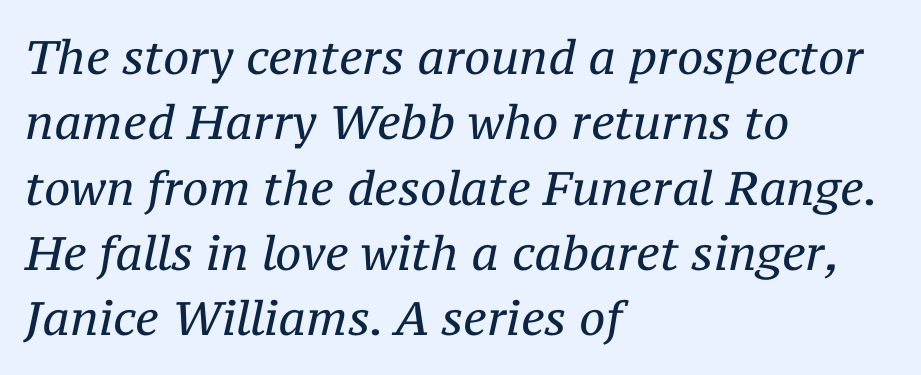
{"serif": "yes", "italic": "yes", "lean": "right", "slant_degrees": 12, "bold": "no", "weight": "regular", "width": "normal", "stroke_contrast": "medium", "x_height": "medium", "monospaced": "no", "underline": "no", "align": "left", "line_spacing": "normal", "line_spacing_ratio": 1.39, "letter_spacing": "normal", "letter_spacing_em": 0.0, "glyph_px": 47}
